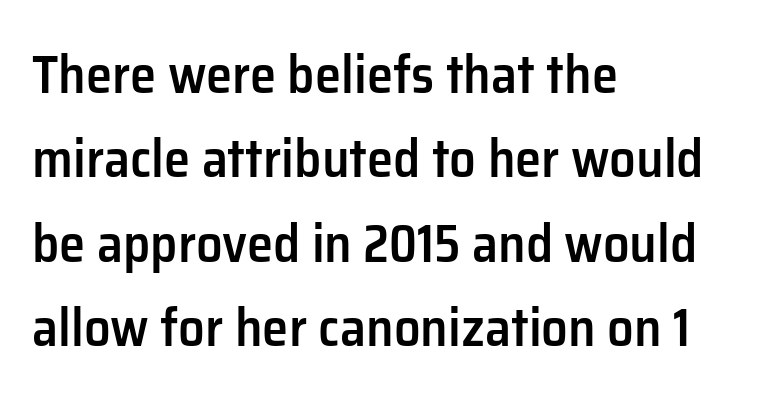
This sample has the flowing, uneven cadence of proportional lettering. The rendering shows plain stroke endings on the letterforms — a sans-serif design. Only glyphs here, with clear space below each row. Regular leading. Stroke thickness is moderately raised; the sample reads as semibold. The font's upright variant was chosen for this text.
